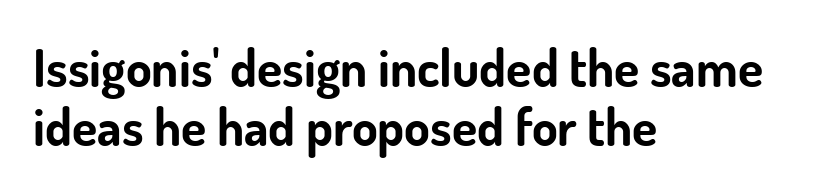
The image shows 52 px bold sans-serif type, upright; set left-aligned, tight line spacing (1.14x), normal letter spacing, not underlined; low stroke contrast and a small x-height.
